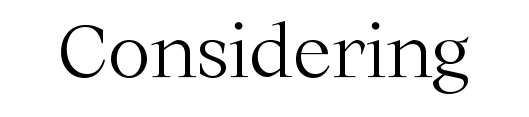
The glyphs in this specimen are seriffed. The string is rendered with underlining switched off. These lines keep a tight, regular rhythm from letter to letter. Varying glyph widths throughout — classic text-font behaviour. No chunkiness to these letters — they're not bold.
